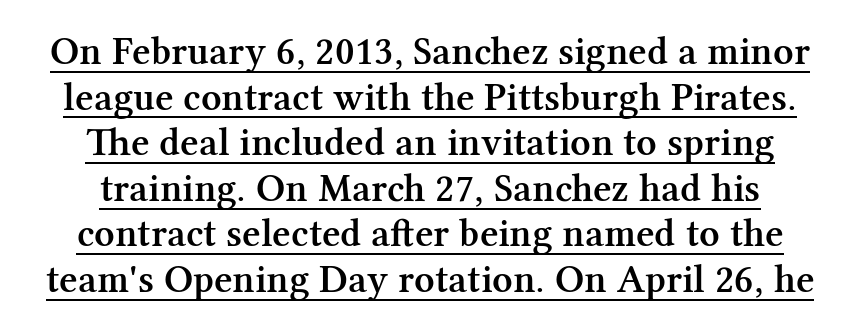
The passage shown is typed in a proportional face where columns would drift. Horizontal bands of white between lines are thin slivers. Every character sits straight up, as roman type does. Honestly, the letter spacing is just normal — you wouldn't notice it. Caption: semibold face, moderately heavy strokes. A rule runs beneath these lines of type.
